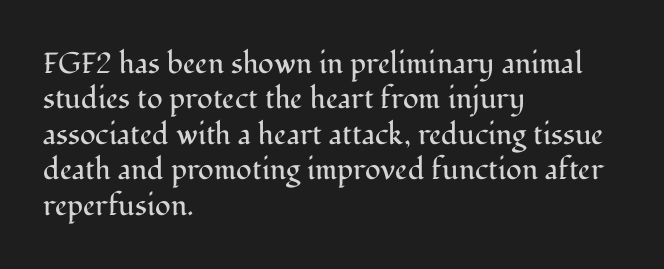
{"serif": "yes", "italic": "no", "bold": "no", "weight": "regular", "width": "normal", "stroke_contrast": "medium", "x_height": "medium", "monospaced": "no", "underline": "no", "align": "left", "line_spacing_ratio": 1.22, "letter_spacing": "normal", "letter_spacing_em": 0.0, "glyph_px": 29}
